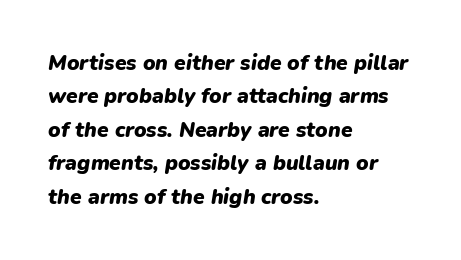
The image shows 21 px bold type, italic (leaning right); set left-aligned, normal line spacing (1.59x), normal letter spacing, not underlined.
